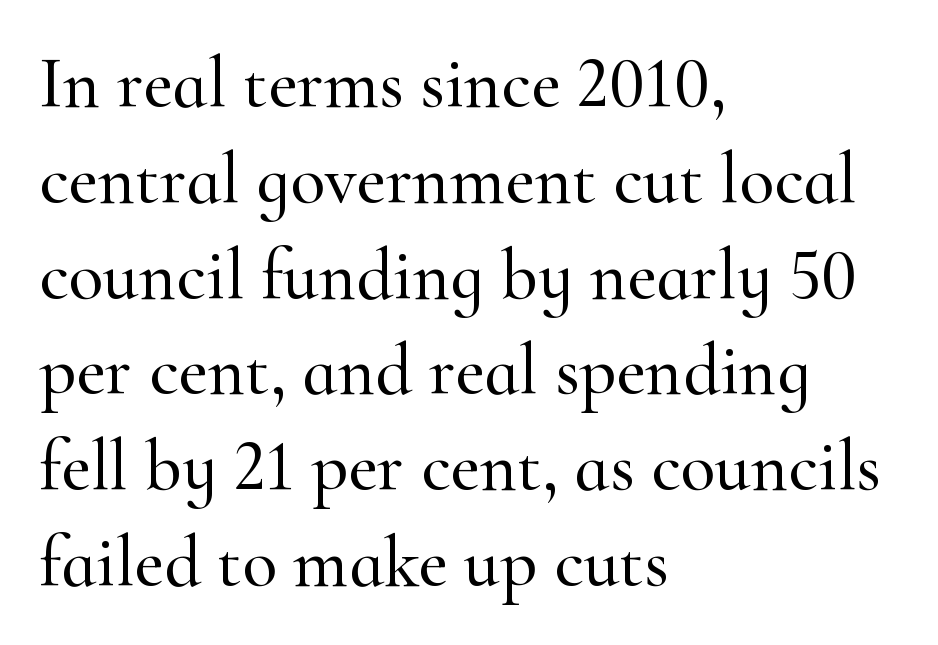
Summary of vertical rhythm: regular, with standard interline spacing. Anything drawn beneath the words? Only blank space. Posture: straight, roman, zero tilt. Compared with a centered layout, this one pins lines to the left instead. The face used here is seriffed, in the tradition of book romans.
